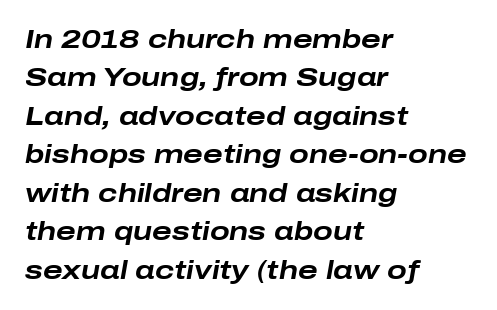
Q: Is the text bold? A: Yes.
Q: Is the text italic (slanted)? A: Yes, it leans right by about 10 degrees.
Q: Is the text underlined? A: No.
Q: How is the paragraph aligned? A: Left-aligned.
Q: Is the spacing between letters normal or unusually wide? A: Normal.
Q: Is the spacing between lines tight, normal or loose? A: Normal.
